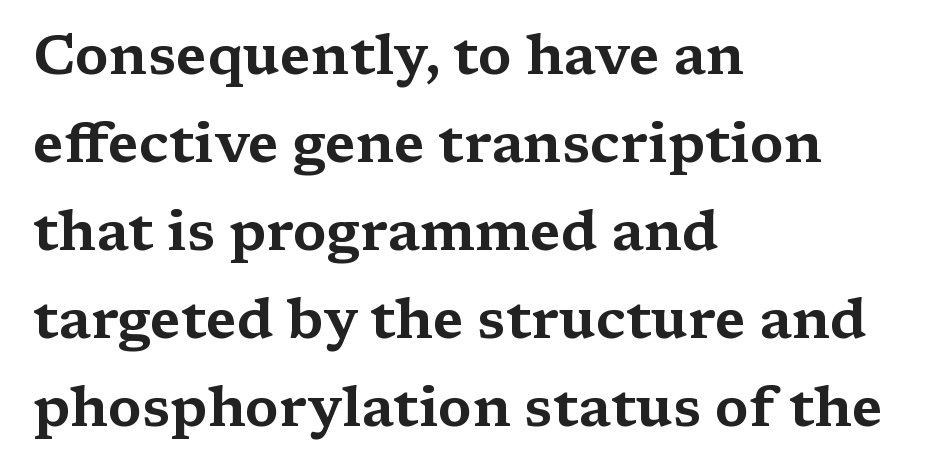
Q: Is the text italic (slanted)? A: No, it is upright.
Q: Is the typeface a serif or a sans-serif typeface? A: Serif.
Q: Is the text underlined? A: No.
Q: How is the paragraph aligned? A: Left-aligned.
Q: Is the spacing between letters normal or unusually wide? A: Normal.
Q: Is the spacing between lines tight, normal or loose? A: Normal.
Q: Width (condensed, normal, or wide)? A: Wide.
Q: Stroke contrast? A: Medium.
Q: x-height? A: Medium.
Q: Monospaced? A: No.
